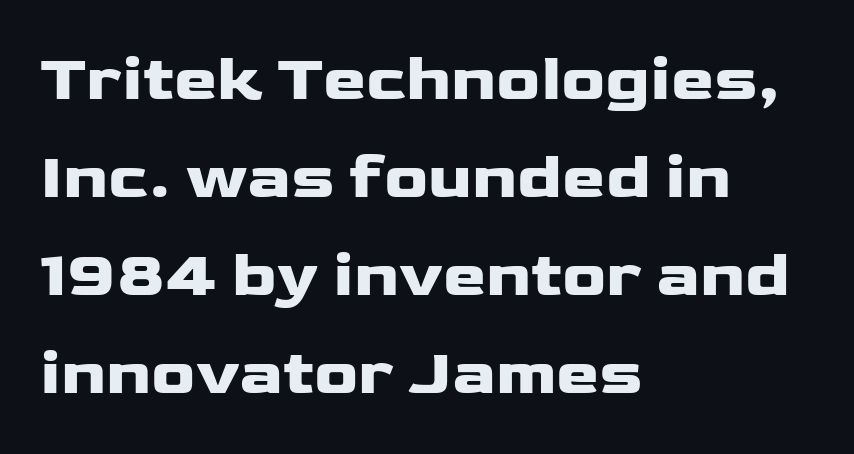
The image shows 65 px heavy, wide sans-serif type, upright; set left-aligned, normal line spacing (1.51x), normal letter spacing, not underlined; low stroke contrast and a medium x-height.
